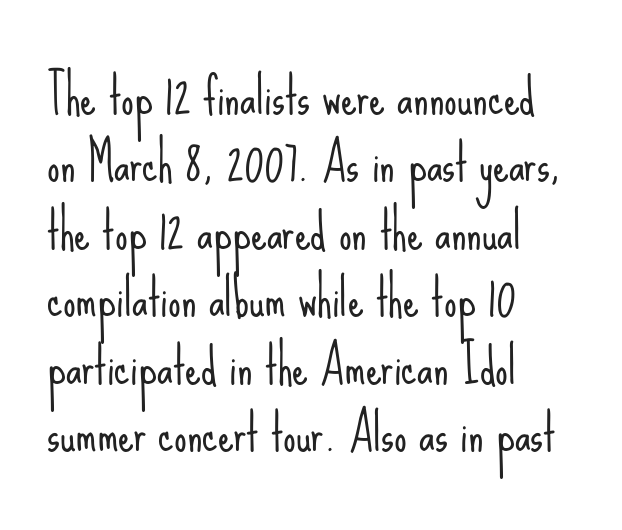
Underline: absent. Look at the tracking — it's just the regular setting, nothing added. The setting favours the left margin, as ordinary paragraphs usually do. Stroke terminals: plain, sans-serif.
